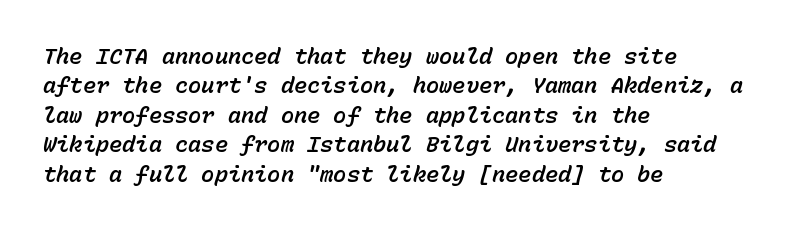
The image shows 22 px text type, italic (leaning right); set left-aligned, normal line spacing (1.34x), normal letter spacing, not underlined.
